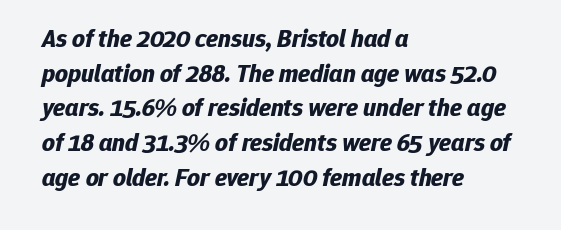
Q: Is the text bold? A: Yes.
Q: Is the text italic (slanted)? A: Yes, it leans right by about 12 degrees.
Q: Is the text underlined? A: No.
Q: How is the paragraph aligned? A: Left-aligned.
Q: Is the spacing between letters normal or unusually wide? A: Normal.
Q: Is the spacing between lines tight, normal or loose? A: Normal.
